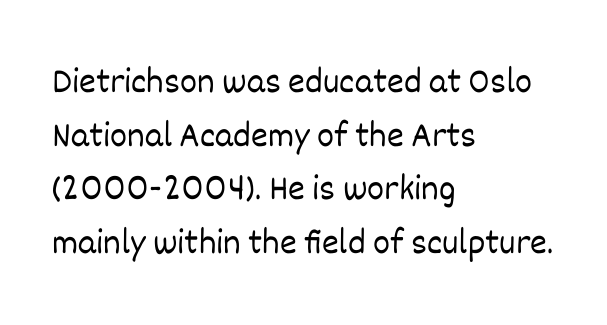
Layout note: lines flush left. Think of a printed novel: that variable character pitch is what you see here. Baseline-to-baseline distance is the conventional proportion of letter height. The letters stand straight up with perfectly vertical stems. Clear beneath every line of the passage. The font sits on the lighter half of the weight spectrum, regular included.
